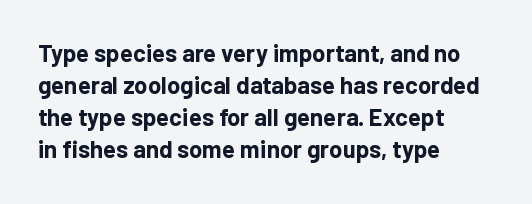
Q: Is the text bold? A: Yes.
Q: Is the text italic (slanted)? A: No, it is upright.
Q: Is the text underlined? A: No.
Q: How is the paragraph aligned? A: Left-aligned.
Q: Is the spacing between letters normal or unusually wide? A: Normal.
Q: Is the spacing between lines tight, normal or loose? A: Normal.
